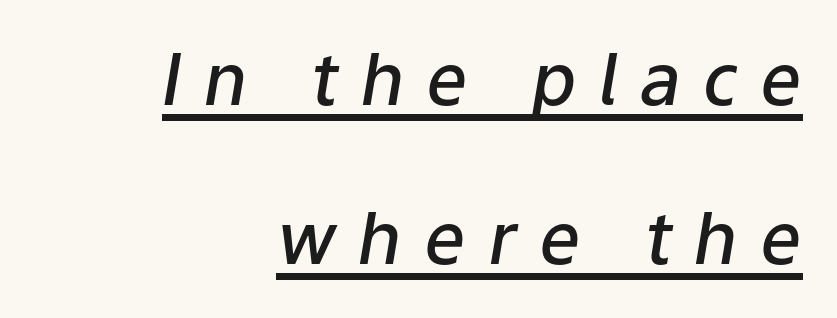
Casual observation: everything's shoved over to the right. A typographer would call this underscored text. The face used here is a semibold: visibly heavier than regular, lighter than bold. Each letter keeps its own natural width here, so spacing adapts to shape. These lines have a slow, spaced-out rhythm from letter to letter. Compared with ordinary roman type, these characters are visibly tilted.
